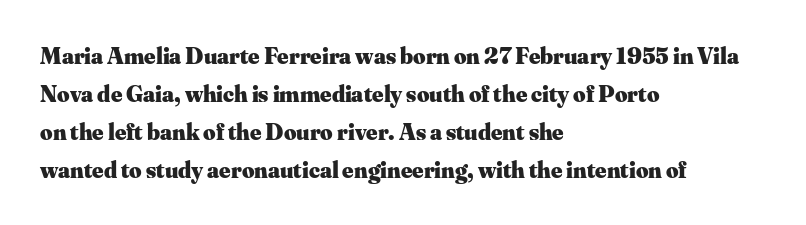
The image shows 24 px bold type, upright; set left-aligned, normal line spacing (1.58x), normal letter spacing, not underlined.
